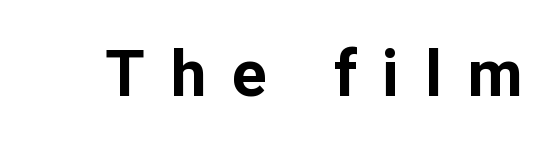
Looks like regular typesetting: each glyph gets only the width it needs. The rendering inserts visible extra space after every character. Unlike a traditional serif, this face leaves its strokes unadorned. The words here are not underlined. No italicization has been applied; the sample stays upright.
